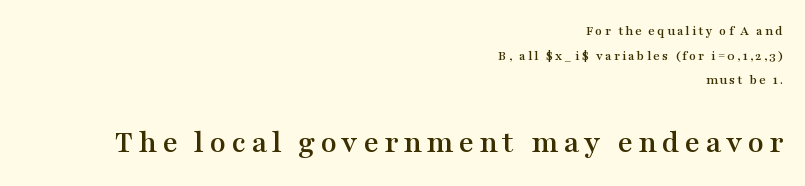
The image shows 33 px wide serif type, upright; set right-aligned, line spacing 1.76x, not underlined; the second (bottom) block is 2.36x larger; medium stroke contrast and a medium x-height.
